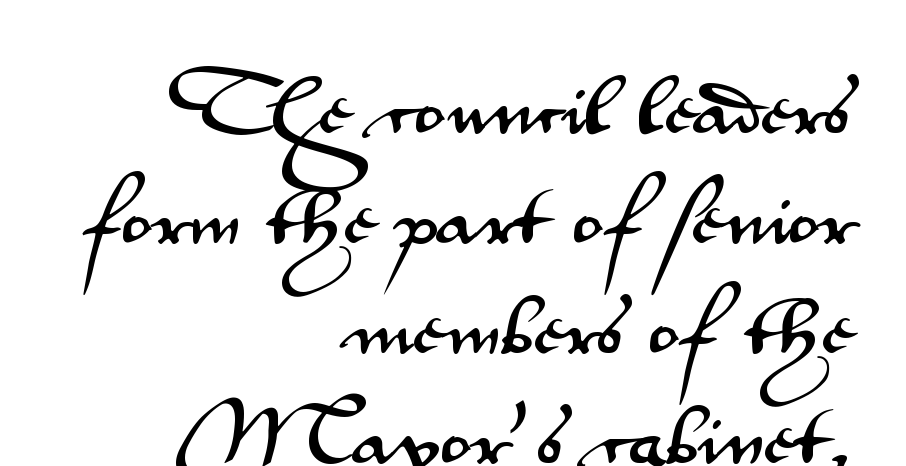
Q: Is the text italic (slanted)? A: Yes.
Q: Is the typeface a serif or a sans-serif typeface? A: Sans-serif.
Q: Is the text underlined? A: No.
Q: How is the paragraph aligned? A: Right-aligned.
Q: Is the spacing between letters normal or unusually wide? A: Normal.
Q: Is the spacing between lines tight, normal or loose? A: Normal.
Q: Width (condensed, normal, or wide)? A: Wide.
Q: Stroke contrast? A: Medium.
Q: x-height? A: Small.
Q: Monospaced? A: No.
